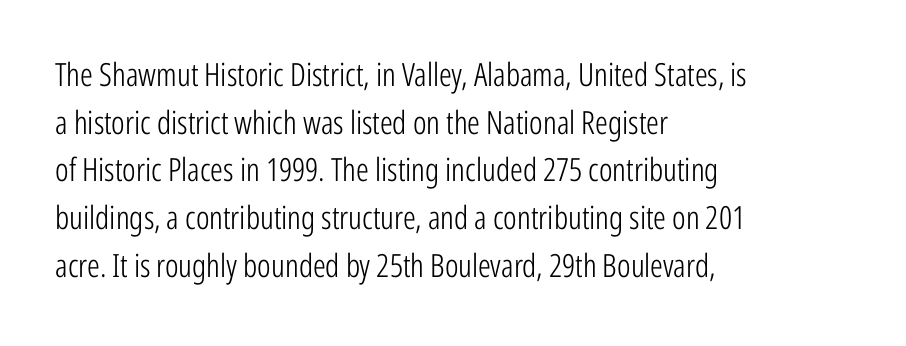
The rendering uses natural spacing where letterforms have individual widths. I'd call this a sans setting — the letters go barefoot. The lettering holds an erect, upright posture throughout. The typeface has the unassuming heft of standard copy or less.
